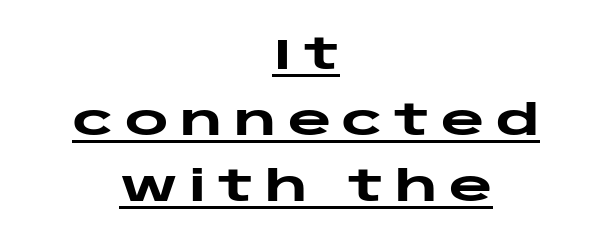
Q: Is the text bold? A: Yes.
Q: Is the text italic (slanted)? A: No, it is upright.
Q: Is the typeface a serif or a sans-serif typeface? A: Sans-serif.
Q: Is the text underlined? A: Yes.
Q: How is the paragraph aligned? A: Centered.
Q: Is the spacing between letters normal or unusually wide? A: Unusually wide.
Q: Is the spacing between lines tight, normal or loose? A: Normal.
Q: Width (condensed, normal, or wide)? A: Wide.
Q: Stroke contrast? A: Low.
Q: x-height? A: Large.
Q: Monospaced? A: No.
